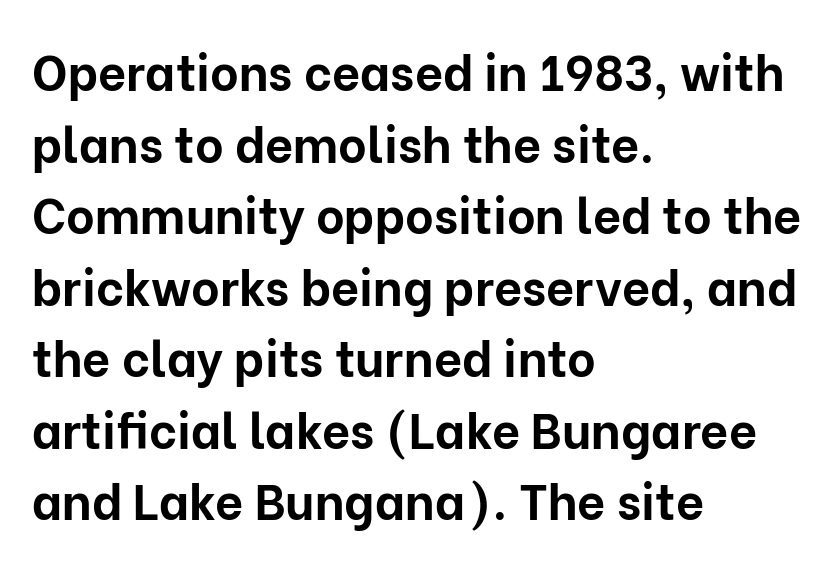
The image shows 49 px bold sans-serif type, upright; set left-aligned, normal line spacing (1.46x), normal letter spacing, not underlined; low stroke contrast and a medium x-height.
